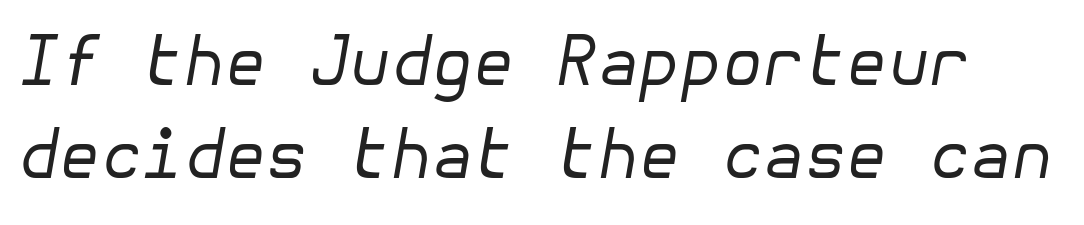
The font sits on the lighter half of the weight spectrum, regular included. How would I describe the line gaps? Plain and ordinary. The letters are slanted; this is an italic face. Honestly, the letter spacing is just normal — you wouldn't notice it.
